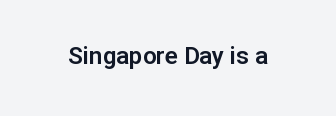
{"italic": "no", "underline": "no", "letter_spacing": "normal", "letter_spacing_em": 0.0, "glyph_px": 24}
